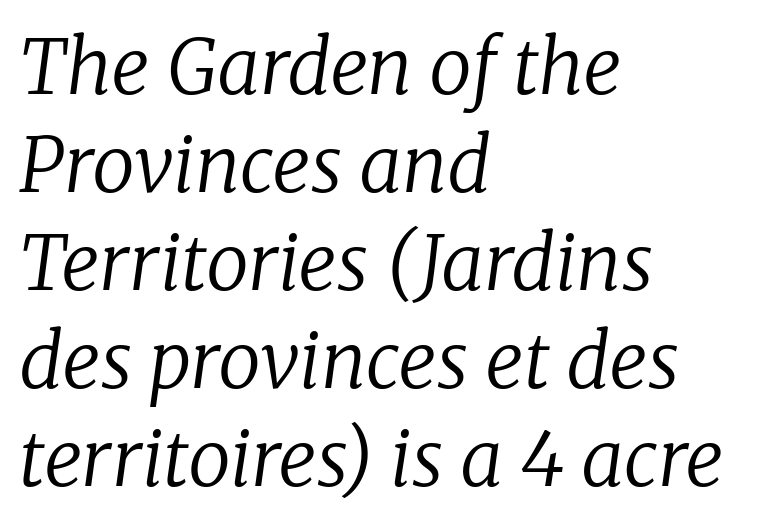
Q: Is the text bold? A: No.
Q: Is the text italic (slanted)? A: Yes, it leans right by about 8 degrees.
Q: Is the typeface a serif or a sans-serif typeface? A: Serif.
Q: Is the text underlined? A: No.
Q: How is the paragraph aligned? A: Left-aligned.
Q: Is the spacing between letters normal or unusually wide? A: Normal.
Q: Is the spacing between lines tight, normal or loose? A: Normal.
Q: Width (condensed, normal, or wide)? A: Normal.
Q: Stroke contrast? A: Low.
Q: x-height? A: Medium.
Q: Monospaced? A: No.
